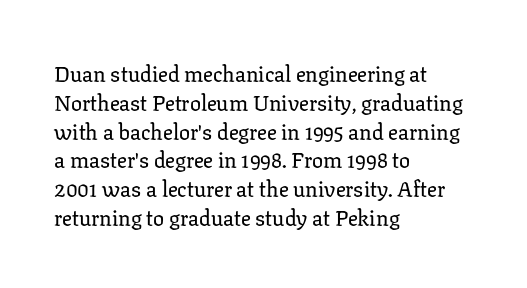
Descender tails drop into unmarked territory. Horizontal alignment here is leftward, the default for most running prose. Does extra space separate the letters? No, they use regular spacing. Upright lettering throughout. Evenly set lines give the paragraph a standard silhouette.
